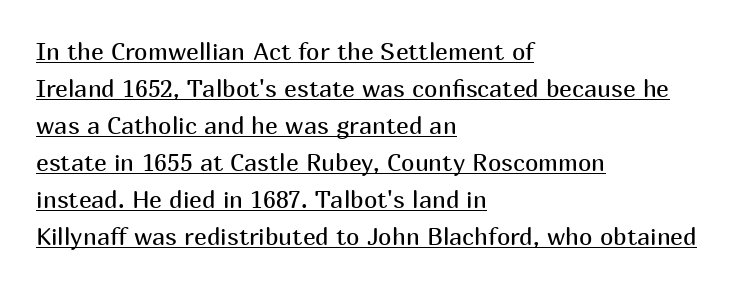
The image shows 24 px text type, upright; set left-aligned, normal line spacing (1.54x), normal letter spacing, underlined.
